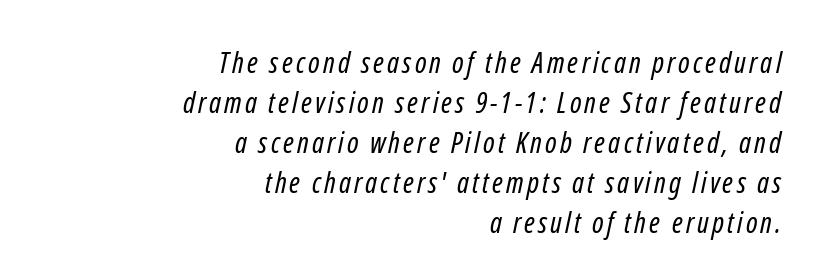
Q: Is the text bold? A: No.
Q: Is the typeface a serif or a sans-serif typeface? A: Sans-serif.
Q: Is the text underlined? A: No.
Q: How is the paragraph aligned? A: Right-aligned.
Q: Is the spacing between lines tight, normal or loose? A: Normal.
Q: Width (condensed, normal, or wide)? A: Condensed.
Q: Stroke contrast? A: Low.
Q: x-height? A: Medium.
Q: Monospaced? A: No.
